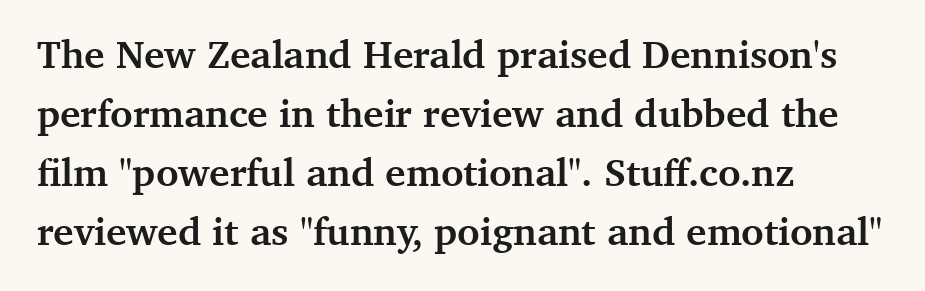
{"serif": "yes", "italic": "no", "bold": "yes", "weight": "semibold", "width": "normal", "stroke_contrast": "medium", "x_height": "medium", "monospaced": "no", "underline": "no", "align": "left", "line_spacing": "normal", "line_spacing_ratio": 1.51, "letter_spacing": "normal", "letter_spacing_em": 0.0, "glyph_px": 39}
